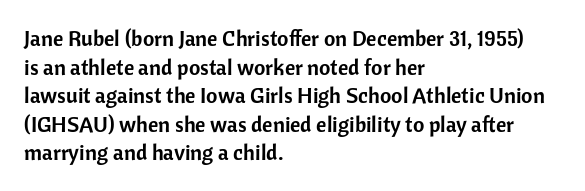
Q: Is the text italic (slanted)? A: No, it is upright.
Q: Is the text underlined? A: No.
Q: How is the paragraph aligned? A: Left-aligned.
Q: Is the spacing between letters normal or unusually wide? A: Normal.
Q: Is the spacing between lines tight, normal or loose? A: Normal.
